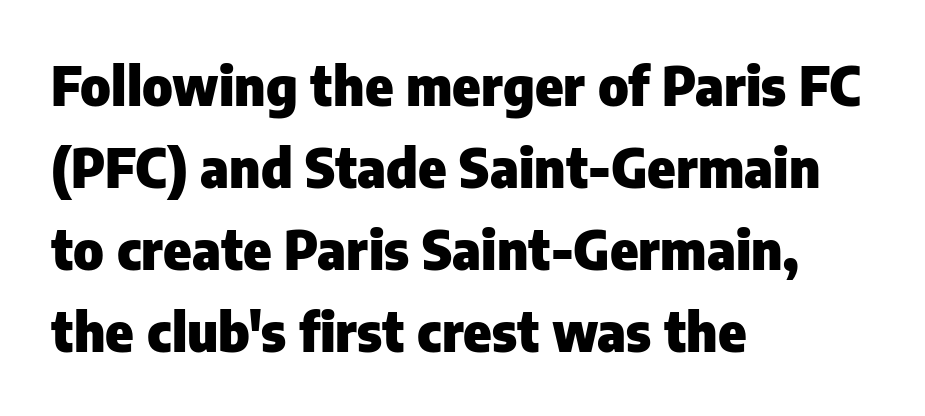
The image shows 53 px heavy sans-serif type, upright; set left-aligned, normal line spacing (1.55x), normal letter spacing, not underlined; low stroke contrast and a medium x-height.
